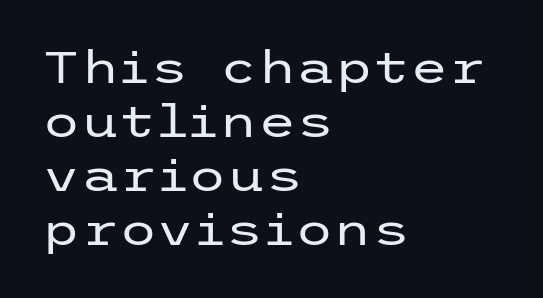
Q: Is the text bold? A: No.
Q: Is the text italic (slanted)? A: No, it is upright.
Q: Is the typeface a serif or a sans-serif typeface? A: Sans-serif.
Q: Is the text underlined? A: No.
Q: How is the paragraph aligned? A: Left-aligned.
Q: Is the spacing between letters normal or unusually wide? A: Normal.
Q: Width (condensed, normal, or wide)? A: Wide.
Q: Stroke contrast? A: Low.
Q: x-height? A: Medium.
